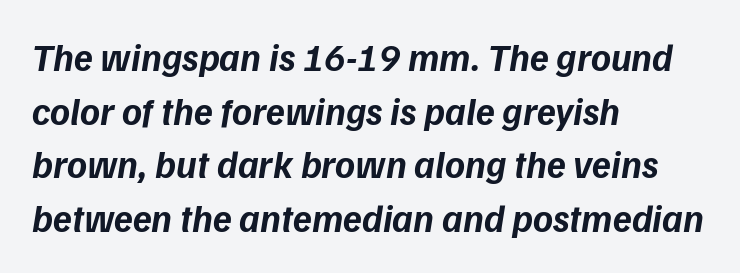
{"italic": "yes", "lean": "right", "slant_degrees": 9, "bold": "yes", "weight": "bold", "width": "normal", "stroke_contrast": "low", "x_height": "medium", "monospaced": "no", "underline": "no", "align": "left", "line_spacing": "normal", "line_spacing_ratio": 1.41, "letter_spacing": "normal", "letter_spacing_em": 0.0, "glyph_px": 38}
